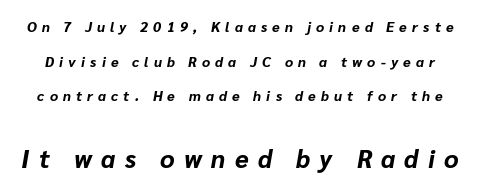
{"italic": "yes", "lean": "right", "slant_degrees": 10, "bold": "yes", "underline": "no", "line_spacing": "loose", "line_spacing_ratio": 2.48, "letter_spacing": "wide", "letter_spacing_em": 0.37, "larger_block": "second", "size_ratio": 1.79, "glyph_px": 25}
